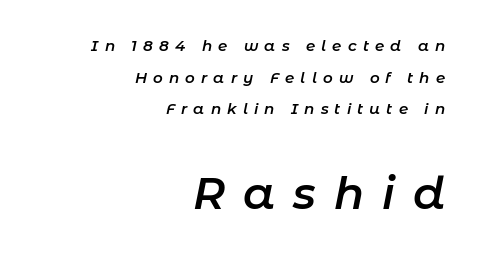
Honestly, the rows look like they've been pulled way apart. Character widths vary here, with narrow letters taking less room than wide ones. Glyph-to-glyph distance is far greater than everyday printed text. Strokes here are thickened, but only to semibold level. The space directly below the letters is spotless. Layout note: lines flush right.
